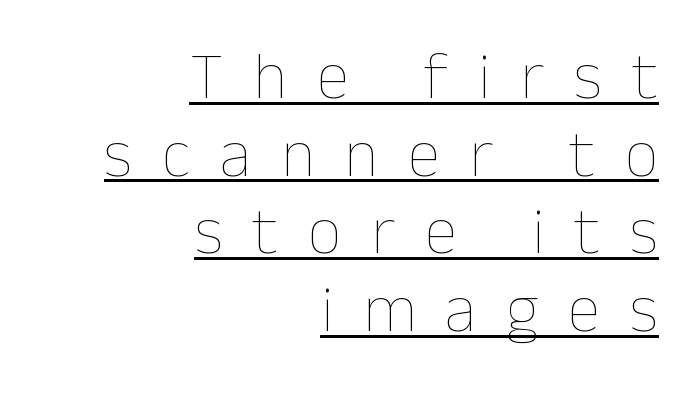
The image shows 67 px thin type, upright; set right-aligned, line spacing 1.16x, unusually wide letter spacing (+0.44 em), underlined; low stroke contrast and a medium x-height.
